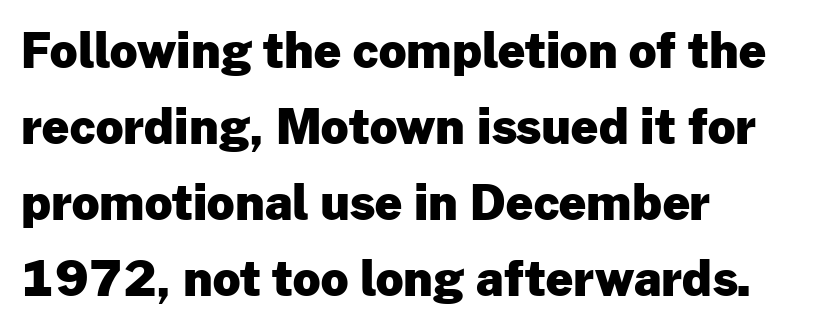
Is the type bold? Yes — the strokes are clearly thick and heavy. Do the characters align in a grid? No, the font is proportional. How would I describe the line gaps? Plain and ordinary. Honestly, the letter spacing is just normal — you wouldn't notice it.
